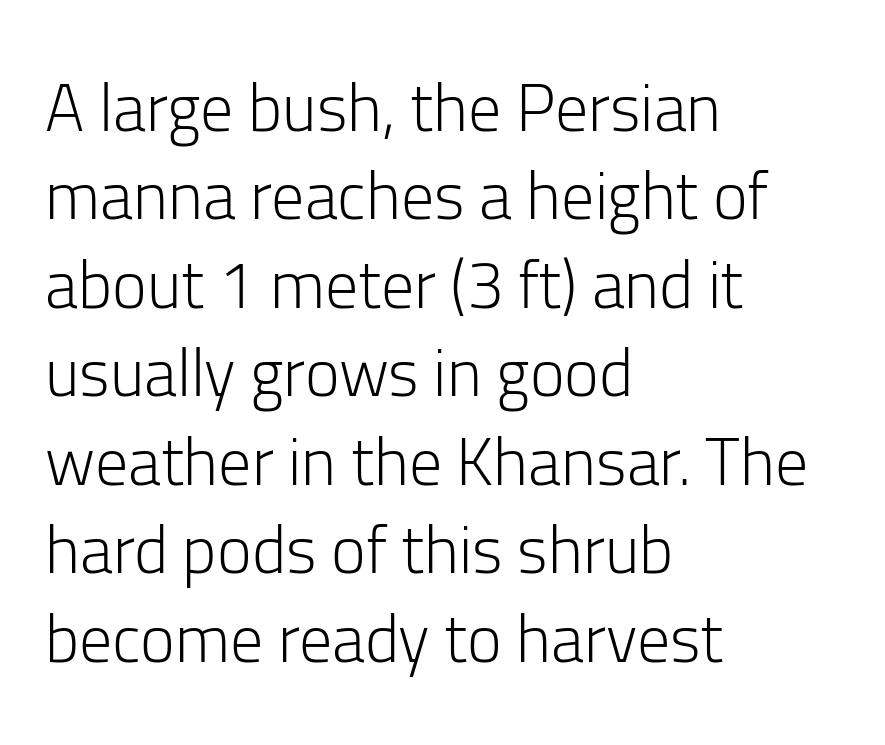
The image shows 66 px light sans-serif type, upright; set left-aligned, normal line spacing (1.34x), normal letter spacing, not underlined; low stroke contrast and a medium x-height.
